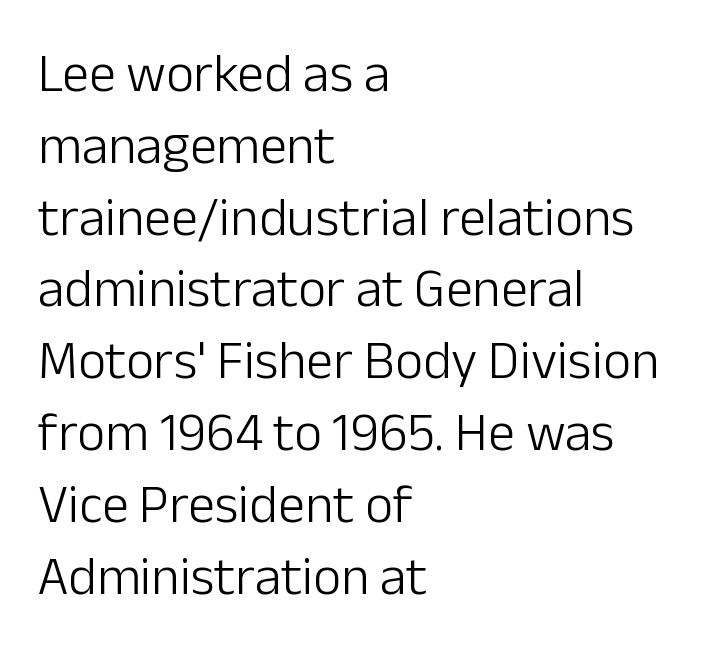
The image shows 54 px light sans-serif type, upright; set left-aligned, normal line spacing (1.33x), normal letter spacing, not underlined; low stroke contrast and a medium x-height.
